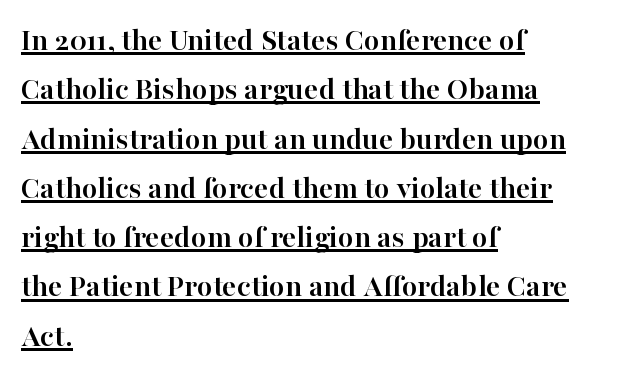
{"serif": "yes", "italic": "no", "bold": "yes", "weight": "semibold", "width": "normal", "stroke_contrast": "high", "x_height": "medium", "monospaced": "no", "underline": "yes", "align": "left", "line_spacing": "normal", "line_spacing_ratio": 1.54, "letter_spacing": "normal", "letter_spacing_em": 0.0, "glyph_px": 32}
